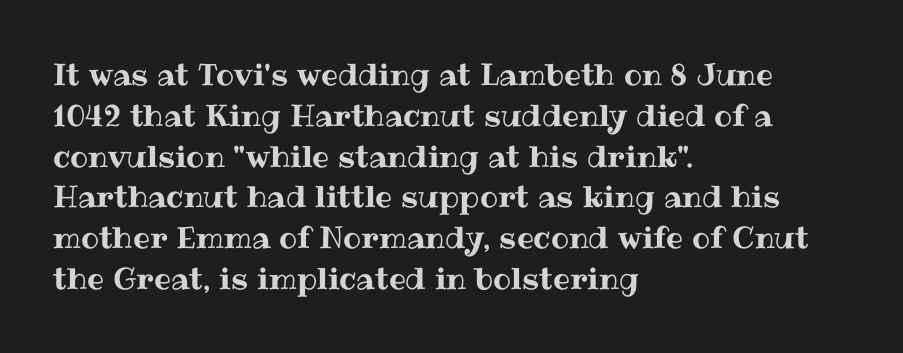
A typesetter would call this proportional, since set widths differ per character. The passage shown stacks its lines at a standard gap. Unmarked baselines from the first word to the last. Does the copy run flush right? No — it runs flush left.
